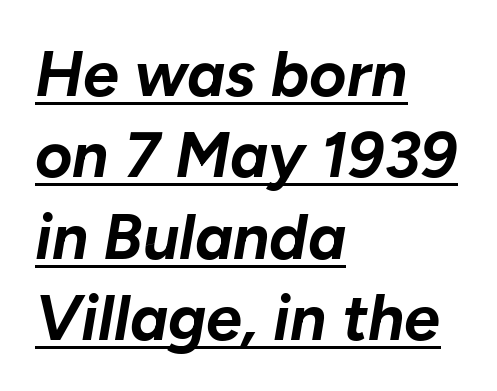
{"italic": "yes", "lean": "right", "slant_degrees": 10, "bold": "yes", "weight": "bold", "width": "normal", "stroke_contrast": "low", "x_height": "medium", "monospaced": "no", "underline": "yes", "align": "left", "line_spacing": "normal", "line_spacing_ratio": 1.27, "letter_spacing": "normal", "letter_spacing_em": 0.0, "glyph_px": 64}
